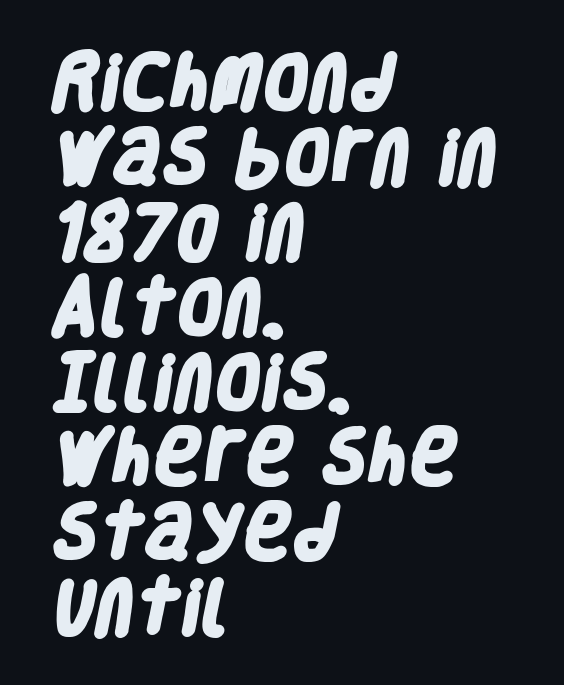
The image shows 60 px heavy, condensed sans-serif type; set left-aligned, normal line spacing (1.25x), normal letter spacing, not underlined; low stroke contrast and a large x-height.
